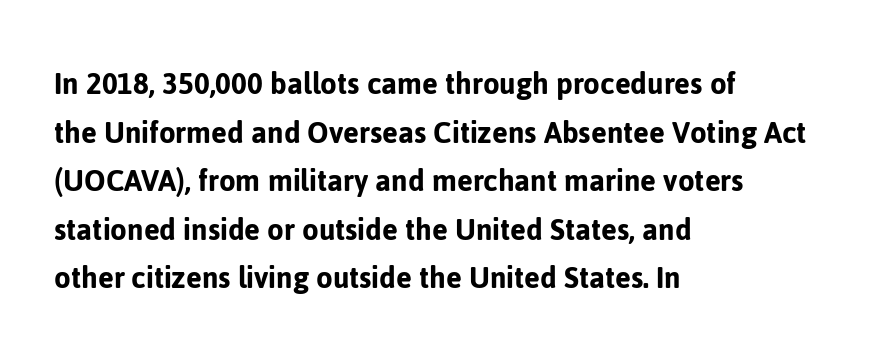
The type sits square on the baseline with zero lean. Reading down the column, the eye jumps a familiar distance to each next line. What kind of face is this? One without serifs — a sans. A classic flush-left, rag-right setting is used for this passage.
